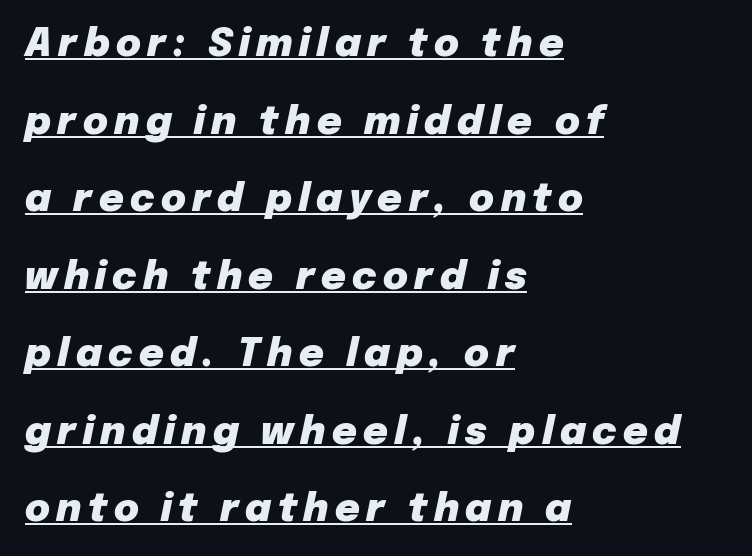
{"italic": "yes", "lean": "right", "slant_degrees": 12, "bold": "yes", "weight": "heavy", "width": "normal", "stroke_contrast": "low", "x_height": "medium", "monospaced": "no", "underline": "yes", "align": "left", "line_spacing": "loose", "line_spacing_ratio": 2.04, "glyph_px": 38}
